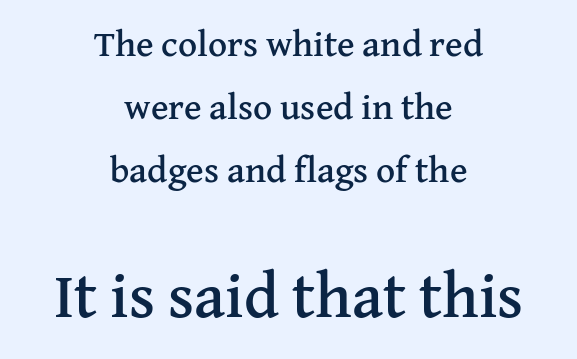
Q: Is the text italic (slanted)? A: No, it is upright.
Q: Is the typeface a serif or a sans-serif typeface? A: Serif.
Q: Is the text underlined? A: No.
Q: How is the paragraph aligned? A: Centered.
Q: Is the spacing between letters normal or unusually wide? A: Normal.
Q: Is the spacing between lines tight, normal or loose? A: Normal.
Q: Which block of text is set in a larger size, the first (top) or the second (bottom)? A: The second (bottom) one.
Q: Width (condensed, normal, or wide)? A: Normal.
Q: Stroke contrast? A: Medium.
Q: x-height? A: Medium.
Q: Monospaced? A: No.
